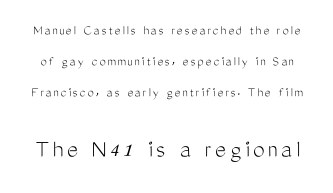
You get the small type first, then a jump to larger type. Airy leading. This is the regular roman posture of the typeface. Lines of text with bare space underneath. Ink coverage per letter is moderate at most.
